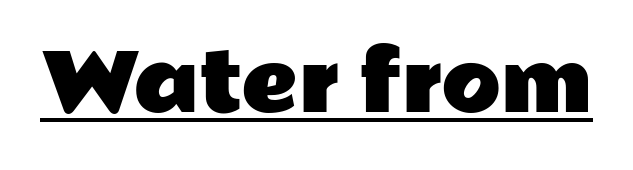
Q: Is the text italic (slanted)? A: No, it is upright.
Q: Is the typeface a serif or a sans-serif typeface? A: Sans-serif.
Q: Is the text underlined? A: Yes.
Q: Is the spacing between letters normal or unusually wide? A: Normal.
Q: Width (condensed, normal, or wide)? A: Wide.
Q: Stroke contrast? A: Low.
Q: x-height? A: Medium.
Q: Monospaced? A: No.
